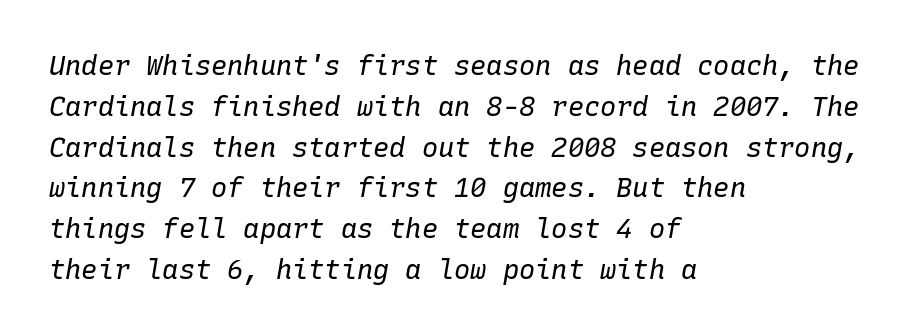
Q: Is the text bold? A: No.
Q: Is the text italic (slanted)? A: Yes, it leans right by about 10 degrees.
Q: Is the text underlined? A: No.
Q: How is the paragraph aligned? A: Left-aligned.
Q: Is the spacing between letters normal or unusually wide? A: Normal.
Q: Is the spacing between lines tight, normal or loose? A: Normal.
